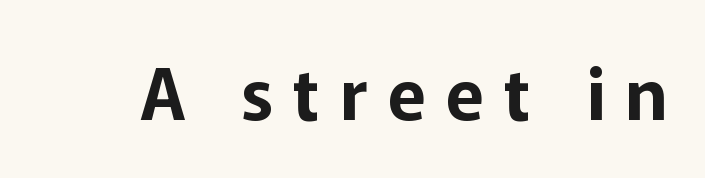
The image shows 71 px sans-serif type, upright; set unusually wide letter spacing (+0.28 em), not underlined; low stroke contrast and a medium x-height.
